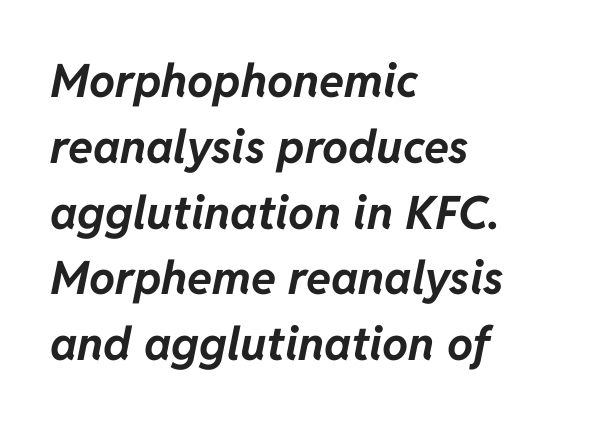
{"italic": "yes", "lean": "right", "slant_degrees": 11, "bold": "yes", "weight": "bold", "width": "normal", "stroke_contrast": "low", "x_height": "medium", "monospaced": "no", "underline": "no", "align": "left", "line_spacing": "normal", "line_spacing_ratio": 1.43, "letter_spacing": "normal", "letter_spacing_em": 0.0, "glyph_px": 46}
